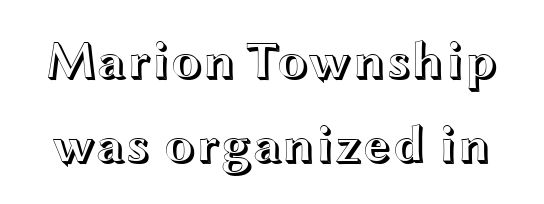
The image shows 52 px wide type, upright; set normal line spacing (1.61x), normal letter spacing, not underlined; a medium x-height.
